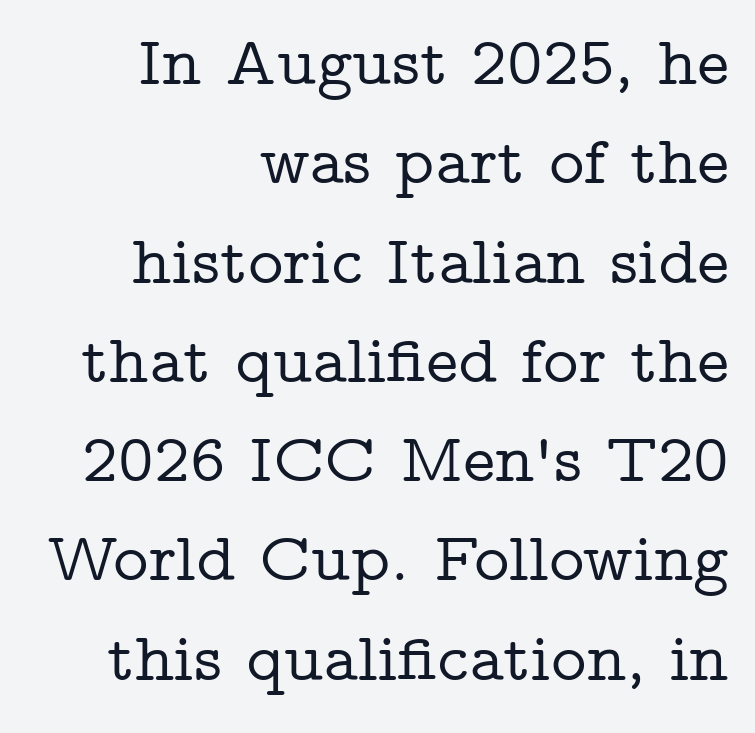
Q: Is the text italic (slanted)? A: No, it is upright.
Q: Is the typeface a serif or a sans-serif typeface? A: Serif.
Q: Is the text underlined? A: No.
Q: How is the paragraph aligned? A: Right-aligned.
Q: Is the spacing between letters normal or unusually wide? A: Normal.
Q: Is the spacing between lines tight, normal or loose? A: Normal.
Q: Width (condensed, normal, or wide)? A: Wide.
Q: Stroke contrast? A: Low.
Q: x-height? A: Medium.
Q: Monospaced? A: No.
